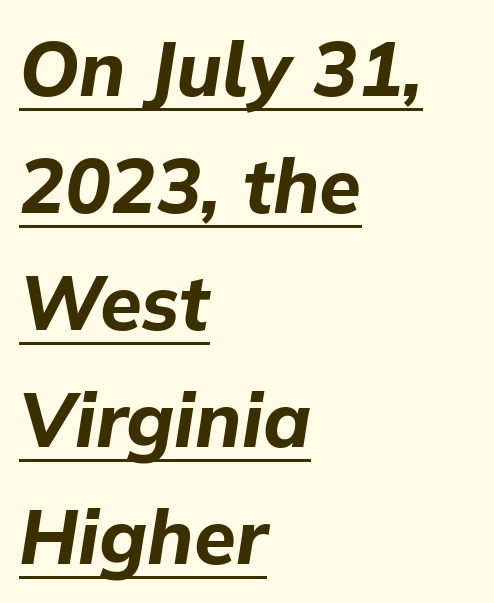
The tracking reads as untouched default to a designer's eye. These lines are rendered in a variable-pitch font. The letters are bold, with thick, heavy strokes. Italic: yes, the glyphs are oblique. The passage is arranged the way most books set body copy — flush left.
